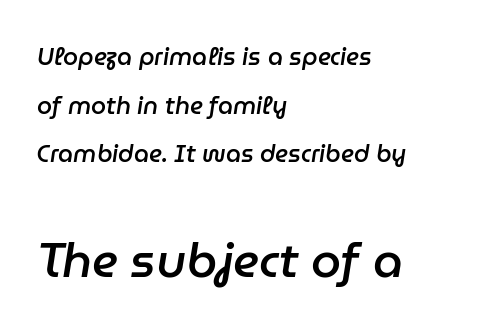
The image shows 48 px semibold type, italic (leaning right); set left-aligned, loose line spacing (2.03x), normal letter spacing, not underlined; the second (bottom) block is 2.0x larger; low stroke contrast and a medium x-height.
